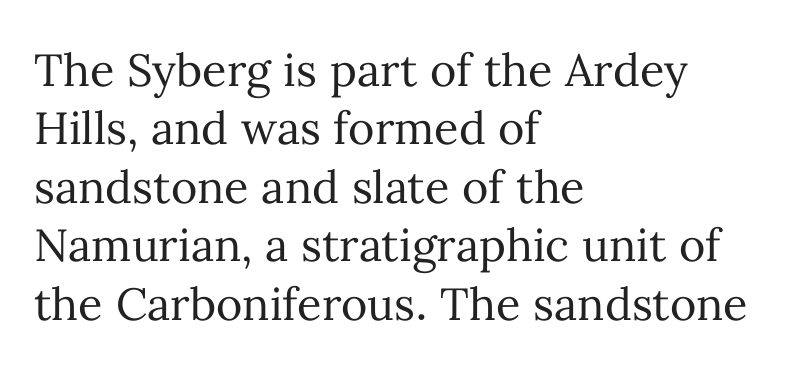
Q: Is the text bold? A: No.
Q: Is the text italic (slanted)? A: No, it is upright.
Q: Is the text underlined? A: No.
Q: How is the paragraph aligned? A: Left-aligned.
Q: Is the spacing between letters normal or unusually wide? A: Normal.
Q: Is the spacing between lines tight, normal or loose? A: Normal.
Q: Width (condensed, normal, or wide)? A: Normal.
Q: Stroke contrast? A: Medium.
Q: x-height? A: Medium.
Q: Monospaced? A: No.
